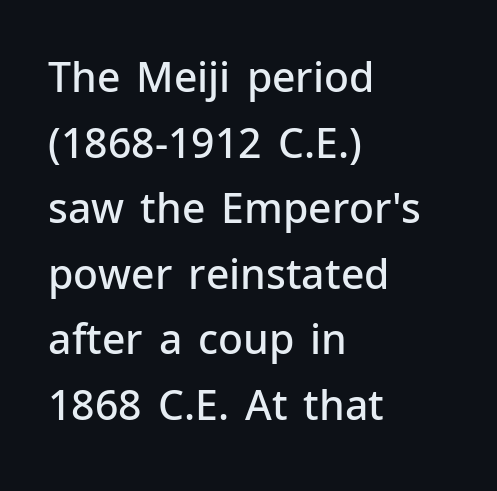
The image shows 41 px semibold sans-serif type, upright; set left-aligned, normal line spacing (1.6x), normal letter spacing, not underlined; low stroke contrast and a medium x-height.
